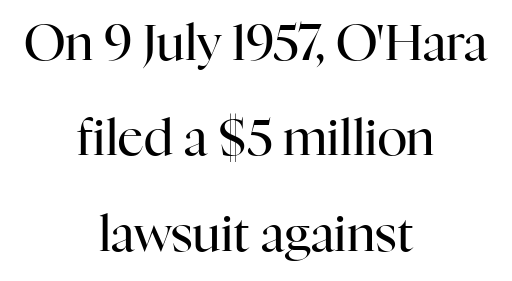
Q: Is the text bold? A: No.
Q: Is the text italic (slanted)? A: No, it is upright.
Q: Is the typeface a serif or a sans-serif typeface? A: Serif.
Q: Is the text underlined? A: No.
Q: How is the paragraph aligned? A: Centered.
Q: Is the spacing between letters normal or unusually wide? A: Normal.
Q: Is the spacing between lines tight, normal or loose? A: Loose.
Q: Width (condensed, normal, or wide)? A: Normal.
Q: Stroke contrast? A: High.
Q: x-height? A: Medium.
Q: Monospaced? A: No.
